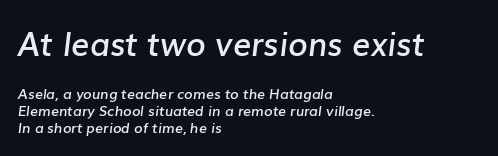
{"italic": "yes", "lean": "right", "slant_degrees": 7, "bold": "semi", "weight": "semibold", "width": "normal", "stroke_contrast": "low", "x_height": "medium", "monospaced": "no", "underline": "no", "align": "left", "line_spacing_ratio": 1.2, "letter_spacing": "normal", "letter_spacing_em": 0.0, "larger_block": "first", "size_ratio": 2.29, "glyph_px": 32}
